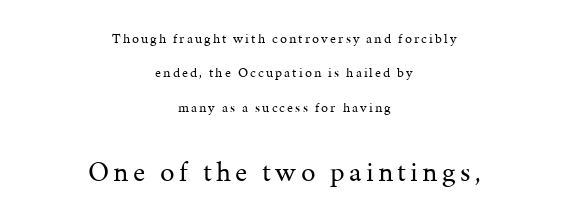
Q: Is the text bold? A: No.
Q: Is the text italic (slanted)? A: No, it is upright.
Q: Is the typeface a serif or a sans-serif typeface? A: Serif.
Q: Is the text underlined? A: No.
Q: How is the paragraph aligned? A: Centered.
Q: Is the spacing between lines tight, normal or loose? A: Loose.
Q: Which block of text is set in a larger size, the first (top) or the second (bottom)? A: The second (bottom) one.
Q: Width (condensed, normal, or wide)? A: Normal.
Q: Stroke contrast? A: Medium.
Q: x-height? A: Medium.
Q: Monospaced? A: No.
